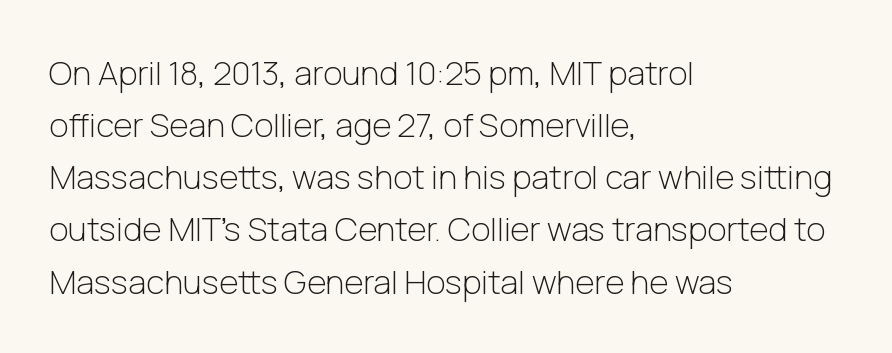
The image shows 33 px light sans-serif type, upright; set left-aligned, normal line spacing (1.58x), normal letter spacing, not underlined; low stroke contrast and a medium x-height.
